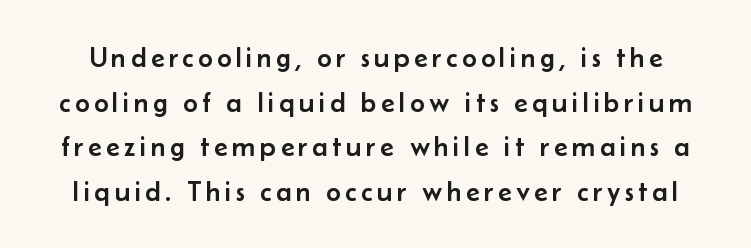
Quick note: underline off. Notice how the stems are strictly vertical — no italics here. Think of a printed novel: that variable character pitch is what you see here. Note: no serifs on the glyphs.
